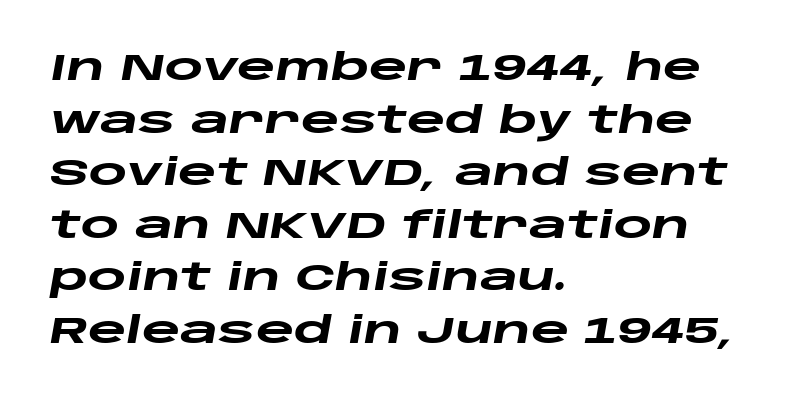
{"italic": "yes", "lean": "right", "slant_degrees": 10, "bold": "yes", "weight": "heavy", "width": "wide", "stroke_contrast": "low", "x_height": "large", "monospaced": "no", "underline": "no", "align": "left", "line_spacing": "normal", "line_spacing_ratio": 1.42, "letter_spacing": "normal", "letter_spacing_em": 0.0, "glyph_px": 37}
